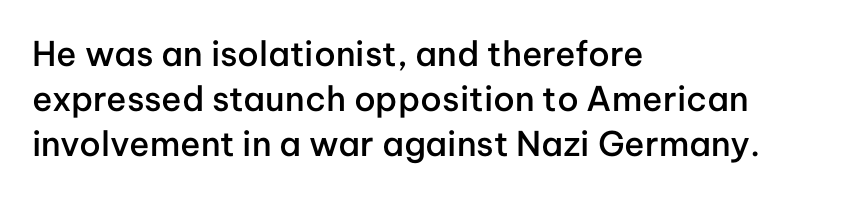
Typographically, this falls in the sans-serif category. No extra tracking has been applied to these lines. Posture: straight, roman, zero tilt. Lines of text with bare space underneath.
